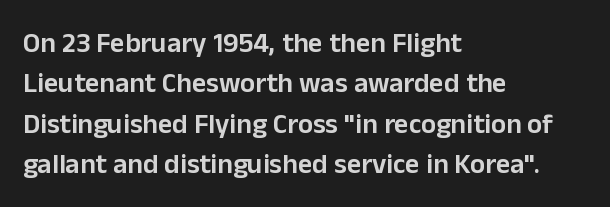
{"serif": "no", "italic": "no", "bold": "semi", "weight": "semibold", "width": "normal", "stroke_contrast": "low", "x_height": "medium", "monospaced": "no", "underline": "no", "align": "left", "line_spacing": "normal", "line_spacing_ratio": 1.44, "letter_spacing": "normal", "letter_spacing_em": 0.0, "glyph_px": 28}
